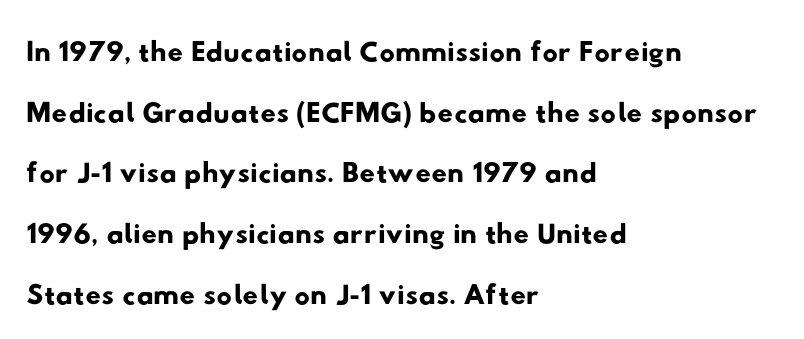
Q: Is the typeface a serif or a sans-serif typeface? A: Sans-serif.
Q: Is the text underlined? A: No.
Q: How is the paragraph aligned? A: Left-aligned.
Q: Is the spacing between letters normal or unusually wide? A: Normal.
Q: Is the spacing between lines tight, normal or loose? A: Normal.
Q: Width (condensed, normal, or wide)? A: Wide.
Q: Stroke contrast? A: Low.
Q: x-height? A: Small.
Q: Monospaced? A: No.
